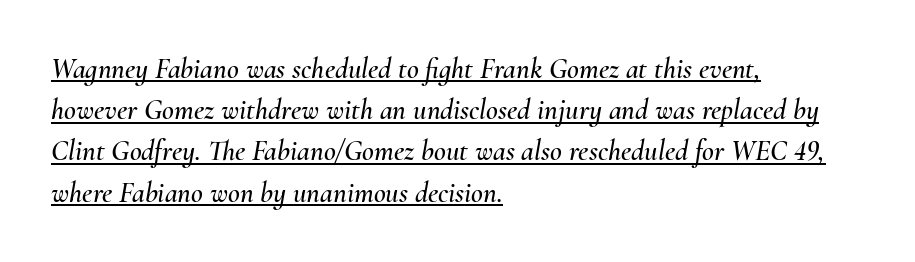
{"italic": "yes", "lean": "right", "slant_degrees": 10, "width": "normal", "stroke_contrast": "medium", "x_height": "small", "monospaced": "no", "underline": "yes", "align": "left", "line_spacing": "normal", "line_spacing_ratio": 1.42, "letter_spacing": "normal", "letter_spacing_em": 0.0, "glyph_px": 29}
